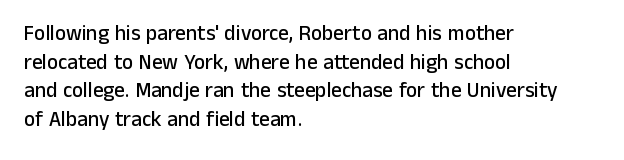
Q: Is the text italic (slanted)? A: No, it is upright.
Q: Is the text underlined? A: No.
Q: How is the paragraph aligned? A: Left-aligned.
Q: Is the spacing between letters normal or unusually wide? A: Normal.
Q: Is the spacing between lines tight, normal or loose? A: Normal.
